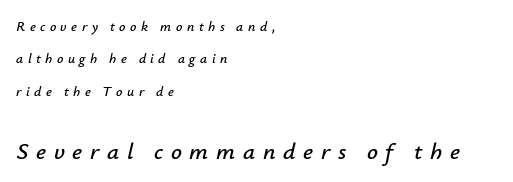
Q: Is the text italic (slanted)? A: Yes, it leans right by about 12 degrees.
Q: Is the text underlined? A: No.
Q: How is the paragraph aligned? A: Left-aligned.
Q: Is the spacing between letters normal or unusually wide? A: Unusually wide.
Q: Is the spacing between lines tight, normal or loose? A: Loose.
Q: Which block of text is set in a larger size, the first (top) or the second (bottom)? A: The second (bottom) one.
